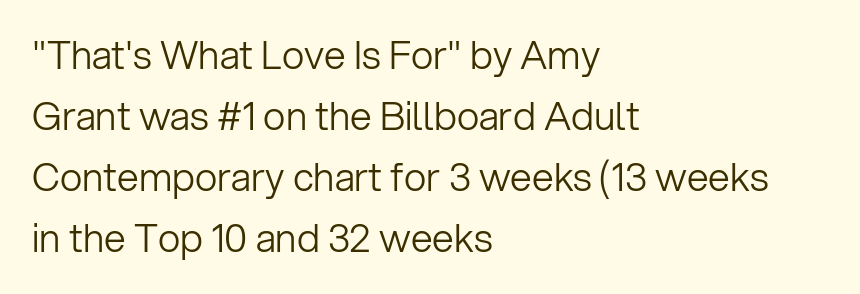
Font category for this specimen: sans-serif. Any mark beneath the type? The region is blank. Compared with a typical body face, this is equally light or lighter still. Each letter keeps its own natural width here, so spacing adapts to shape.
